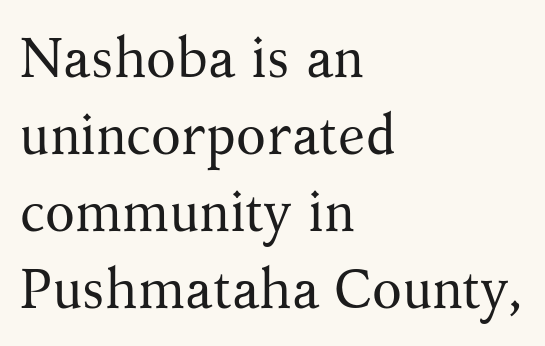
Any mark beneath the type? The region is blank. The typography opts for an upright posture over an oblique one. This sample uses plain, unmodified letter spacing. Letters have the restrained weight of plain body copy at most. Varying glyph widths throughout — classic text-font behaviour. The typeface chosen for these lines features serifs.
